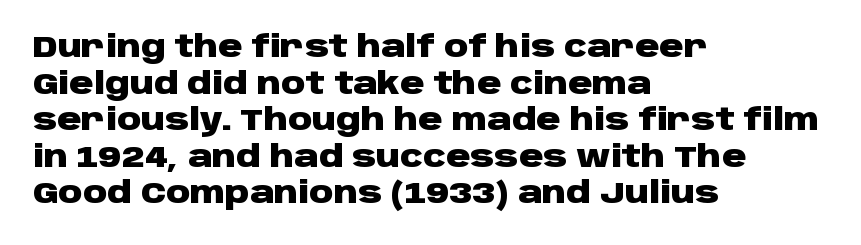
The image shows 30 px heavy, wide sans-serif type, upright; set left-aligned, line spacing 1.22x, normal letter spacing, not underlined; low stroke contrast and a large x-height.
